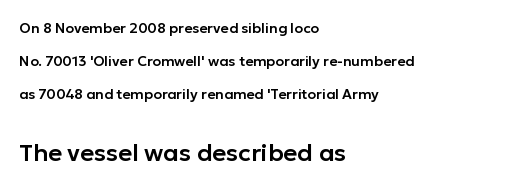
{"italic": "no", "underline": "no", "align": "left", "line_spacing": "loose", "line_spacing_ratio": 2.36, "letter_spacing": "normal", "letter_spacing_em": 0.0, "larger_block": "second", "size_ratio": 1.71, "glyph_px": 24}
